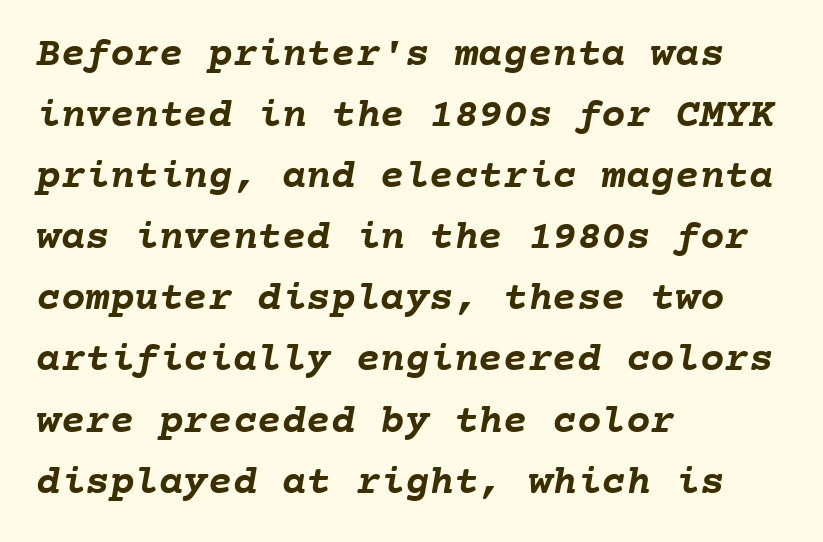
Q: Is the text bold? A: Yes.
Q: Is the text underlined? A: No.
Q: How is the paragraph aligned? A: Left-aligned.
Q: Is the spacing between letters normal or unusually wide? A: Normal.
Q: Is the spacing between lines tight, normal or loose? A: Normal.
Q: Width (condensed, normal, or wide)? A: Normal.
Q: Stroke contrast? A: Low.
Q: x-height? A: Medium.
Q: Monospaced? A: Yes.
